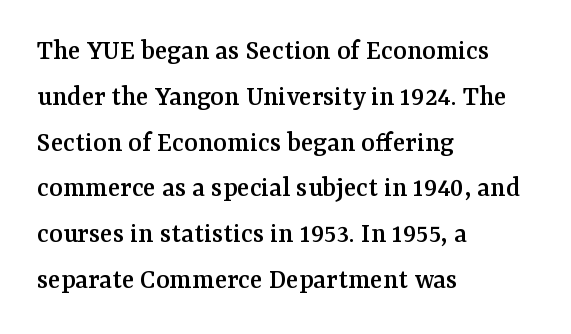
The image shows 29 px serif type, upright; set left-aligned, normal line spacing (1.58x), normal letter spacing, not underlined; medium stroke contrast and a medium x-height.
